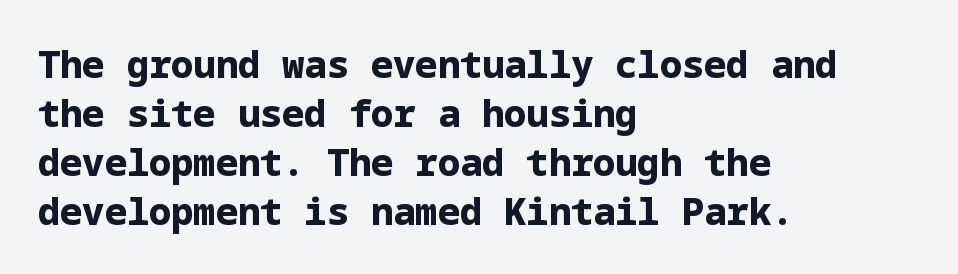
The glyphs are unaccompanied by any horizontal stroke below them. What weight is shown? A full bold with thick strokes. You can tell it's not italic because the verticals are truly vertical. A typesetter would label this face a sans.
